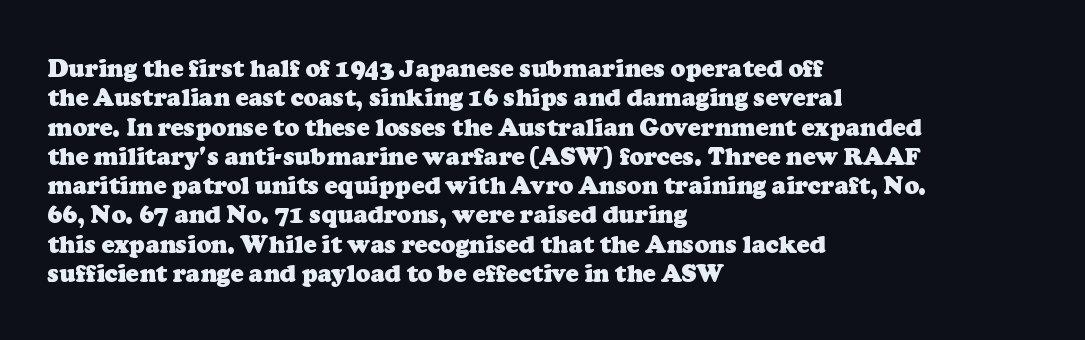
The image shows 24 px bold type; set left-aligned, line spacing 1.22x, normal letter spacing, not underlined.
